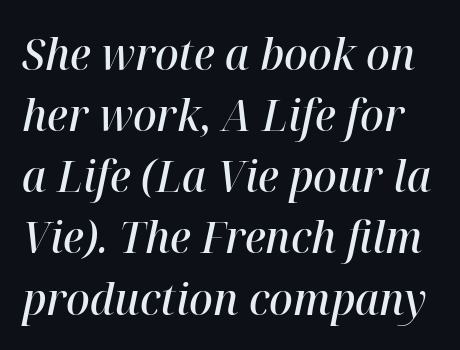
Compared with typical paragraphs, the rows here are spaced about the same. Check under the words: just untouched page. Spacing verdict: proportional, widths tailored to each character. The rendering applies a slant to the glyphs.
